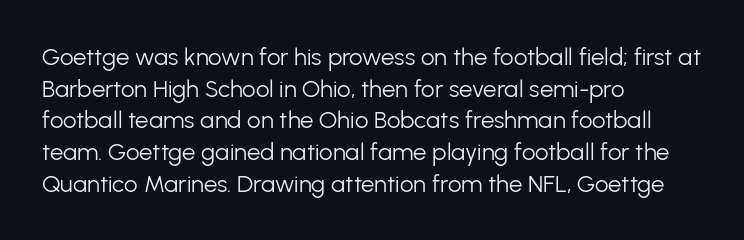
{"italic": "no", "bold": "no", "underline": "no", "align": "left", "line_spacing": "normal", "line_spacing_ratio": 1.32, "letter_spacing": "normal", "letter_spacing_em": 0.0, "glyph_px": 24}
